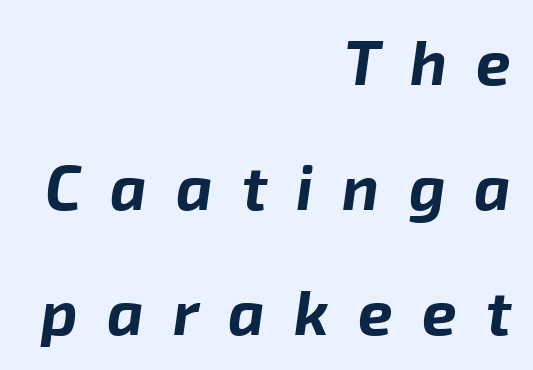
Q: Is the text bold? A: Yes.
Q: Is the text italic (slanted)? A: Yes, it leans right by about 8 degrees.
Q: Is the text underlined? A: No.
Q: How is the paragraph aligned? A: Right-aligned.
Q: Is the spacing between letters normal or unusually wide? A: Unusually wide.
Q: Is the spacing between lines tight, normal or loose? A: Loose.
Q: Width (condensed, normal, or wide)? A: Normal.
Q: Stroke contrast? A: Low.
Q: x-height? A: Medium.
Q: Monospaced? A: No.
